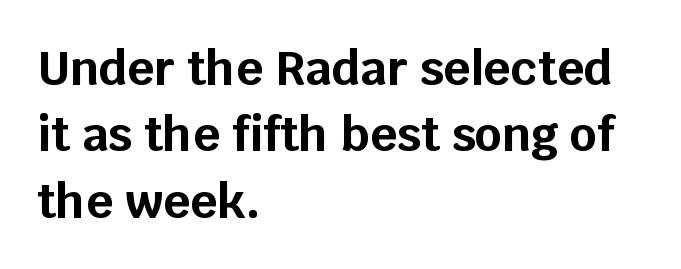
{"serif": "no", "italic": "no", "bold": "yes", "weight": "bold", "width": "normal", "stroke_contrast": "low", "x_height": "large", "monospaced": "no", "underline": "no", "align": "left", "line_spacing": "normal", "line_spacing_ratio": 1.41, "letter_spacing": "normal", "letter_spacing_em": 0.0, "glyph_px": 47}
